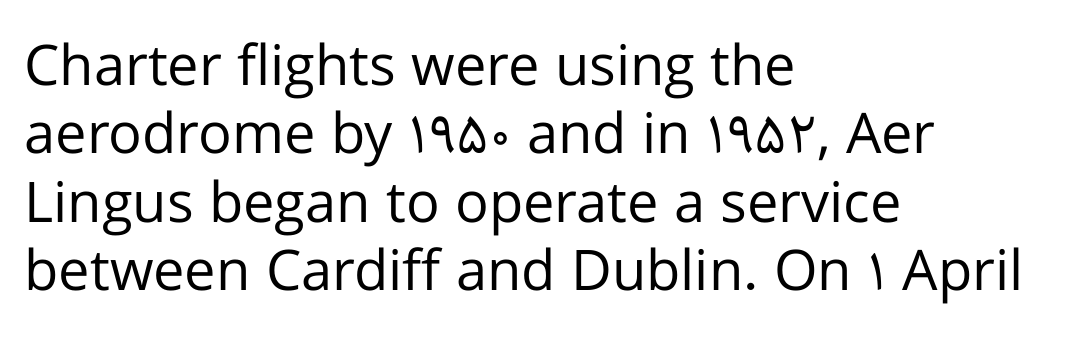
The image shows 56 px regular-weight sans-serif type, upright; set left-aligned, line spacing 1.22x, normal letter spacing, not underlined; low stroke contrast and a medium x-height.
